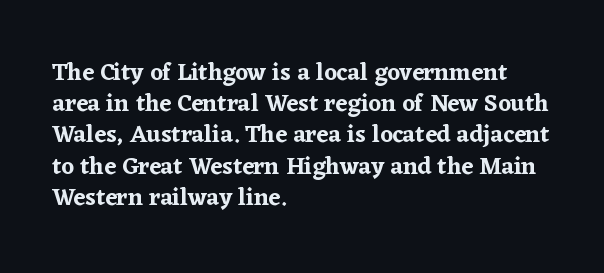
{"italic": "no", "underline": "no", "align": "left", "line_spacing": "normal", "line_spacing_ratio": 1.3, "letter_spacing": "normal", "letter_spacing_em": 0.0, "glyph_px": 24}
